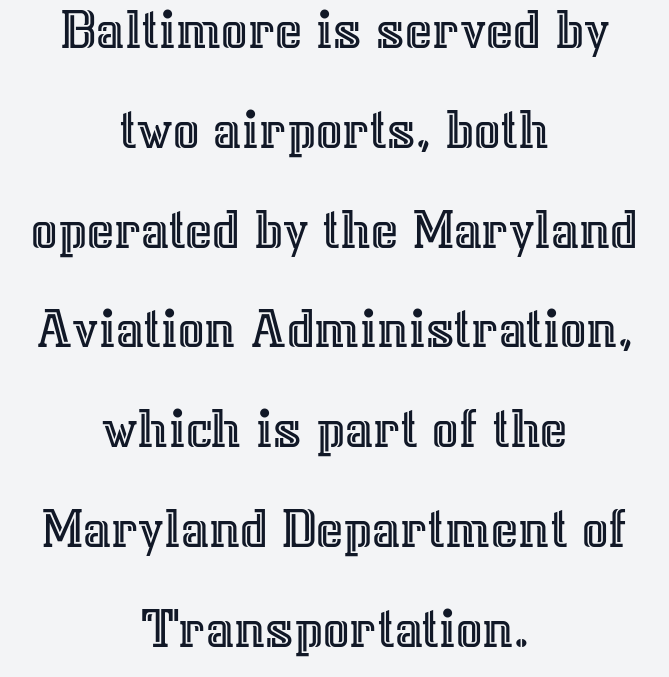
Q: Is the text italic (slanted)? A: No, it is upright.
Q: Is the text underlined? A: No.
Q: How is the paragraph aligned? A: Centered.
Q: Is the spacing between letters normal or unusually wide? A: Normal.
Q: Width (condensed, normal, or wide)? A: Normal.
Q: x-height? A: Medium.
Q: Monospaced? A: No.
